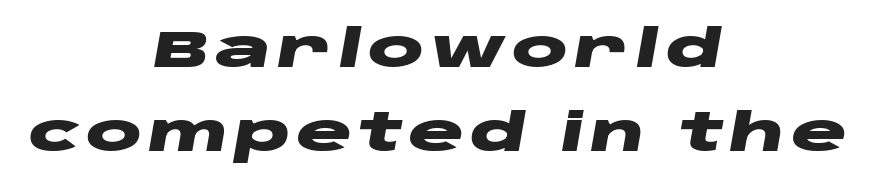
Letters rest on an invisible, unmarked baseline. The rendering positions every line midway between the sides. The letters advance in unequal steps, a hallmark of proportional type. Does the lettering tilt? It does — this is italic. You'd pick this weight for a headline — it's a proper bold.
